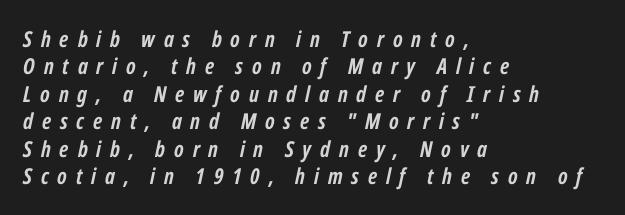
{"italic": "yes", "lean": "right", "slant_degrees": 12, "bold": "yes", "underline": "no", "align": "left", "line_spacing": "normal", "line_spacing_ratio": 1.25, "letter_spacing": "wide", "letter_spacing_em": 0.4, "glyph_px": 22}
